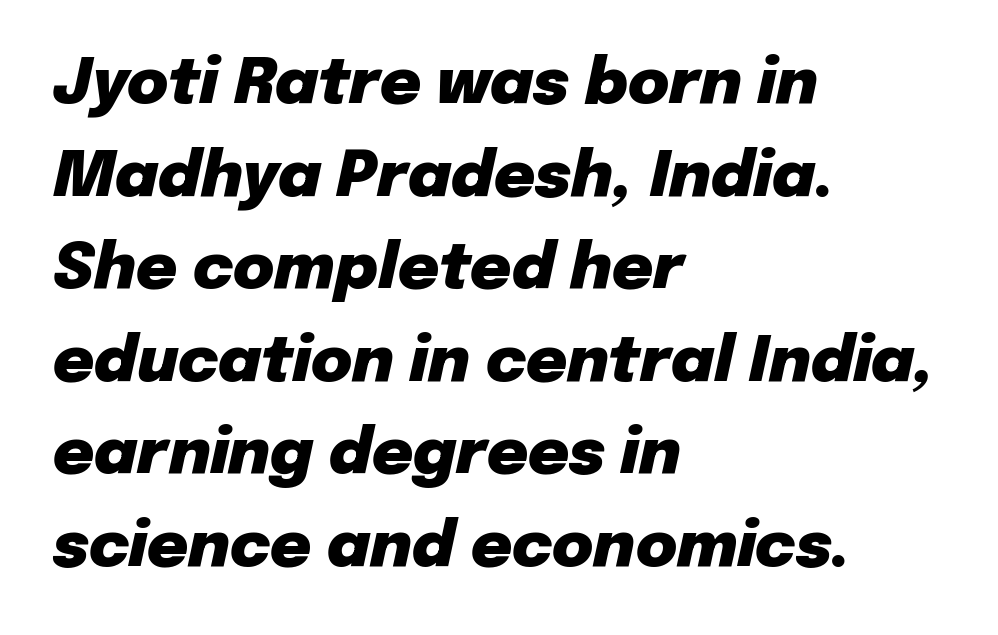
Q: Is the text bold? A: Yes.
Q: Is the text italic (slanted)? A: Yes, it leans right by about 12 degrees.
Q: Is the text underlined? A: No.
Q: How is the paragraph aligned? A: Left-aligned.
Q: Is the spacing between letters normal or unusually wide? A: Normal.
Q: Is the spacing between lines tight, normal or loose? A: Normal.
Q: Width (condensed, normal, or wide)? A: Normal.
Q: Stroke contrast? A: Low.
Q: x-height? A: Medium.
Q: Monospaced? A: No.
